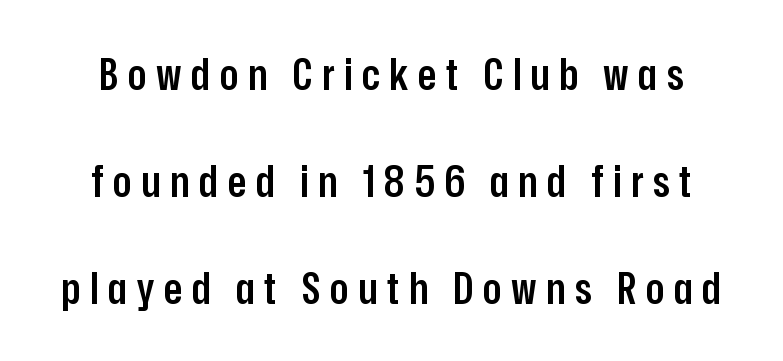
The image shows 44 px semibold, condensed sans-serif type, upright; set loose line spacing (2.43x), unusually wide letter spacing (+0.21 em), not underlined; low stroke contrast and a medium x-height.
